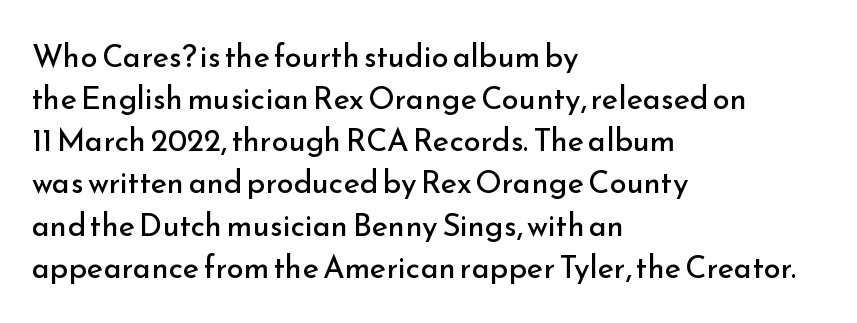
Designer's note — italics off, roman on. Note: no serifs on the glyphs. Leading: standard. Plain, unruled lines of type. Think of a printed novel: that variable character pitch is what you see here.
